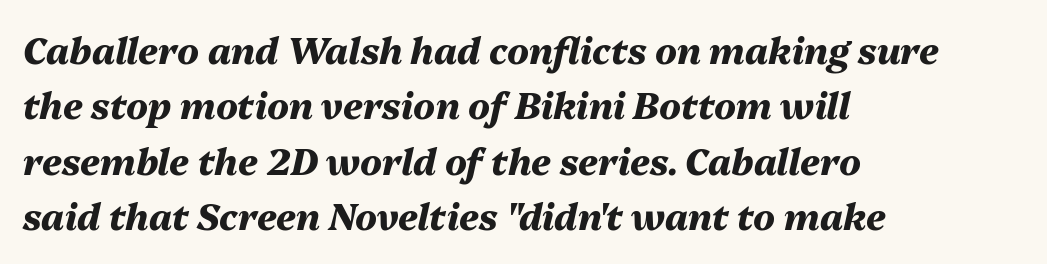
{"italic": "yes", "lean": "right", "slant_degrees": 13, "bold": "yes", "weight": "heavy", "width": "normal", "stroke_contrast": "medium", "x_height": "medium", "monospaced": "no", "underline": "no", "align": "left", "line_spacing": "normal", "line_spacing_ratio": 1.54, "letter_spacing": "normal", "letter_spacing_em": 0.0, "glyph_px": 36}
